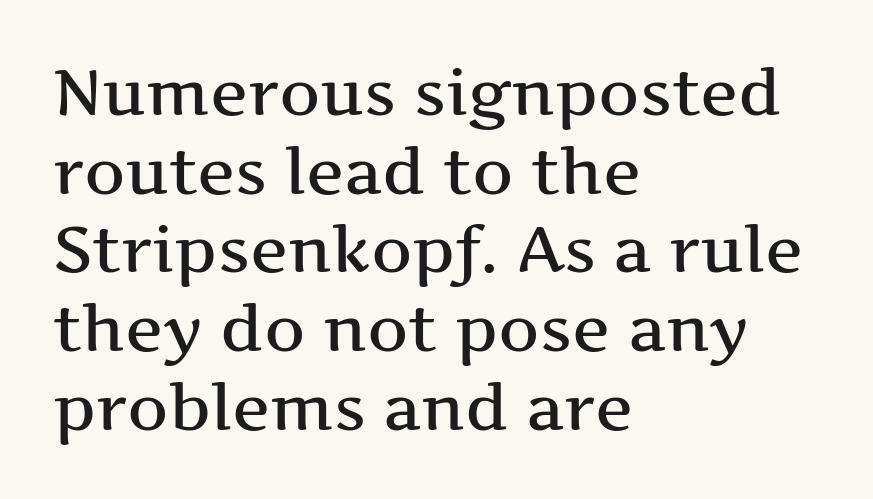
Q: Is the text italic (slanted)? A: No, it is upright.
Q: Is the typeface a serif or a sans-serif typeface? A: Serif.
Q: Is the text underlined? A: No.
Q: How is the paragraph aligned? A: Left-aligned.
Q: Is the spacing between letters normal or unusually wide? A: Normal.
Q: Width (condensed, normal, or wide)? A: Wide.
Q: Stroke contrast? A: Medium.
Q: x-height? A: Medium.
Q: Monospaced? A: No.
